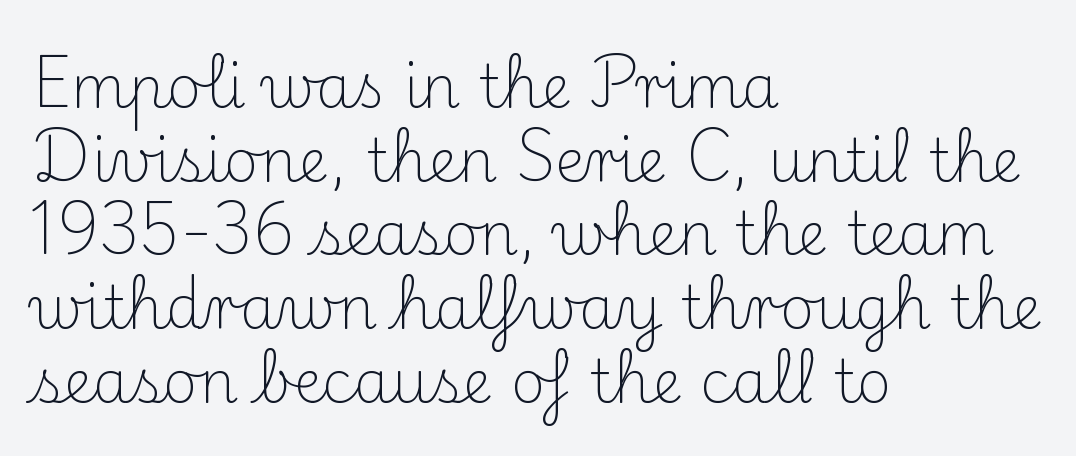
The image shows 59 px light serif type, upright; set left-aligned, normal line spacing (1.25x), normal letter spacing, not underlined; medium stroke contrast and a small x-height.
